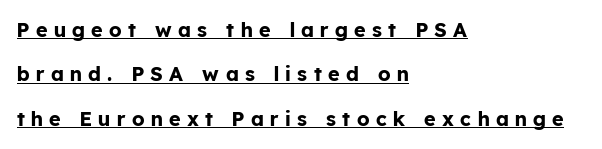
Q: Is the text bold? A: Yes.
Q: Is the text italic (slanted)? A: No, it is upright.
Q: Is the text underlined? A: Yes.
Q: How is the paragraph aligned? A: Left-aligned.
Q: Is the spacing between letters normal or unusually wide? A: Unusually wide.
Q: Is the spacing between lines tight, normal or loose? A: Loose.
